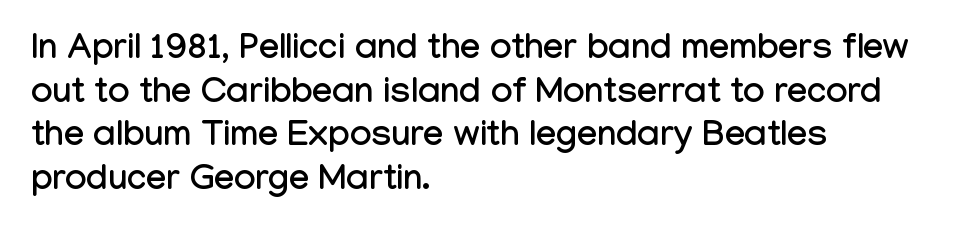
{"serif": "no", "italic": "no", "width": "condensed", "stroke_contrast": "low", "x_height": "medium", "monospaced": "no", "underline": "no", "align": "left", "line_spacing_ratio": 1.21, "letter_spacing": "normal", "letter_spacing_em": 0.0, "glyph_px": 36}
